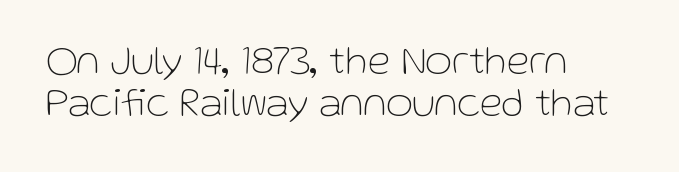
The image shows 41 px thin sans-serif type, upright; set left-aligned, tight line spacing (1.03x), normal letter spacing, not underlined; low stroke contrast and a medium x-height.
